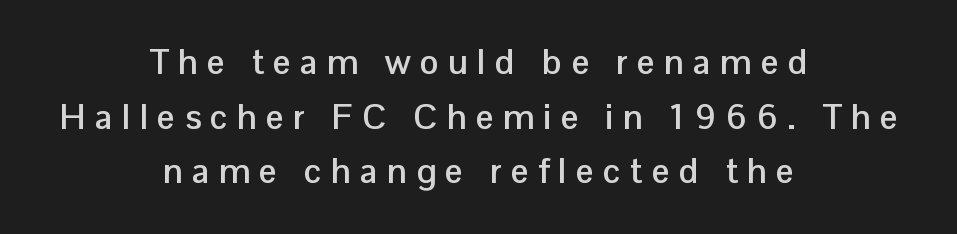
The image shows 35 px semibold sans-serif type, upright; set centered, normal line spacing (1.56x), unusually wide letter spacing (+0.27 em), not underlined; low stroke contrast and a medium x-height.
